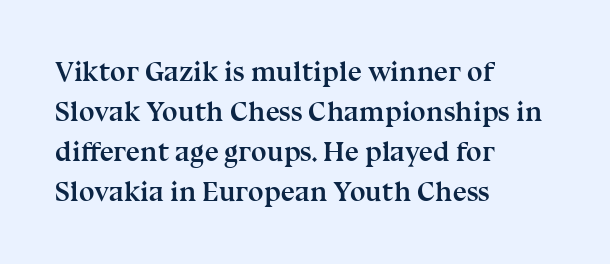
{"serif": "yes", "italic": "no", "bold": "yes", "weight": "semibold", "width": "normal", "stroke_contrast": "medium", "x_height": "medium", "monospaced": "no", "underline": "no", "align": "left", "line_spacing": "normal", "line_spacing_ratio": 1.43, "letter_spacing": "normal", "letter_spacing_em": 0.0, "glyph_px": 28}
